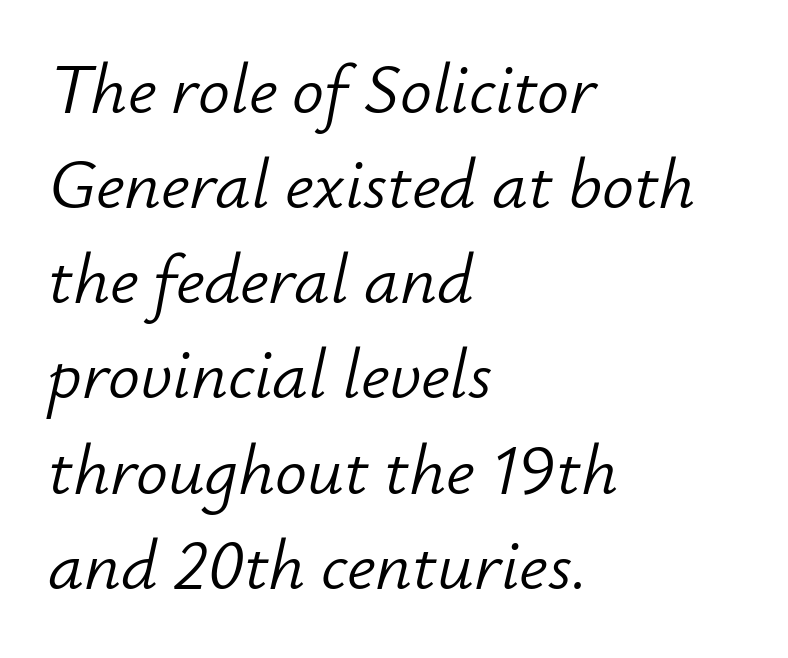
{"italic": "yes", "lean": "right", "slant_degrees": 12, "bold": "no", "weight": "light", "width": "normal", "stroke_contrast": "low", "x_height": "small", "monospaced": "no", "underline": "no", "align": "left", "line_spacing": "normal", "line_spacing_ratio": 1.34, "letter_spacing": "normal", "letter_spacing_em": 0.0, "glyph_px": 71}
